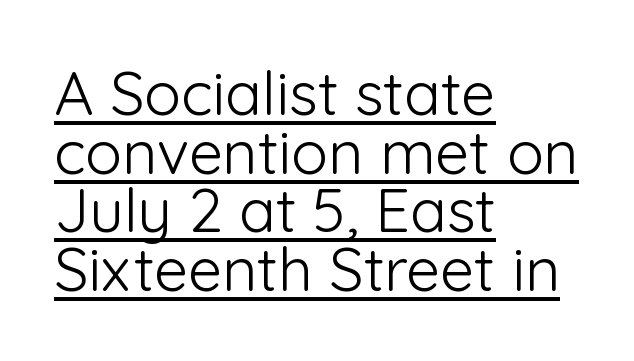
Ascenders rise straight up at ninety degrees. The face used here appears with an underline applied. This block would grow much taller if given ordinary leading; it's compressed now. Is the stroke heavy? The answer is a plain regular-or-lighter. Horizontal alignment here is leftward, the default for most running prose.
